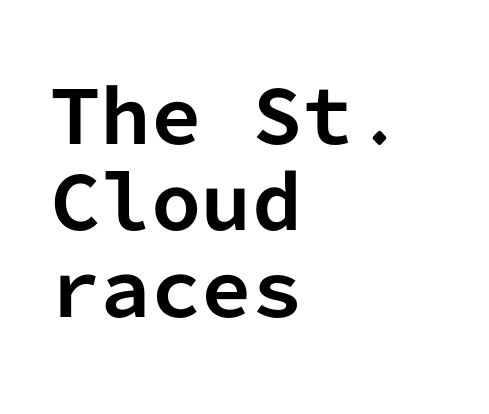
Q: Is the text bold? A: Yes.
Q: Is the text italic (slanted)? A: No, it is upright.
Q: Is the typeface a serif or a sans-serif typeface? A: Sans-serif.
Q: Is the text underlined? A: No.
Q: How is the paragraph aligned? A: Left-aligned.
Q: Is the spacing between letters normal or unusually wide? A: Normal.
Q: Width (condensed, normal, or wide)? A: Normal.
Q: Stroke contrast? A: Low.
Q: x-height? A: Medium.
Q: Monospaced? A: Yes.
